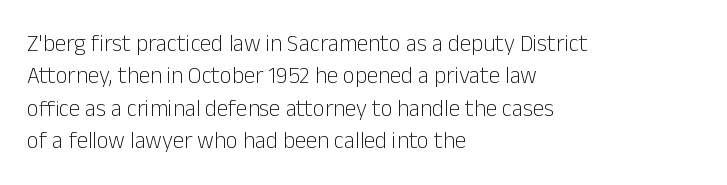
The image shows 23 px text type, upright; set left-aligned, normal line spacing (1.41x), normal letter spacing, not underlined.
